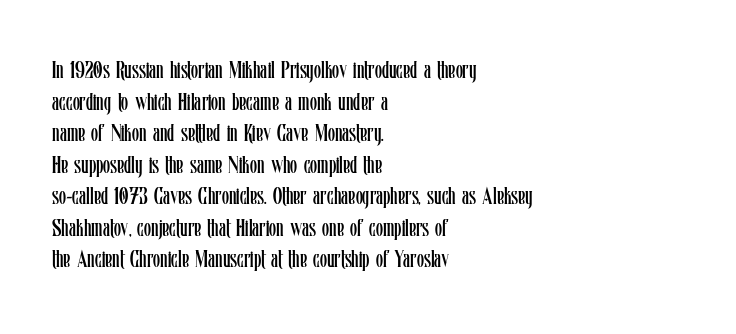
The image shows 23 px text type, upright; set left-aligned, normal line spacing (1.37x), normal letter spacing, not underlined.
